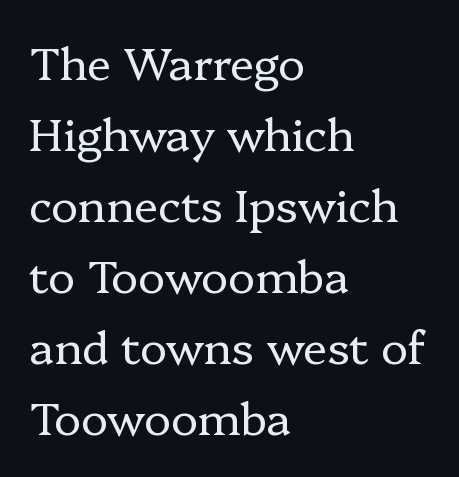
Descenders hang freely into open space. The setting favours the left margin, as ordinary paragraphs usually do. Character widths vary here, with narrow letters taking less room than wide ones. The characters display serif detailing at their extremities. The font's upright variant was chosen for this text.
